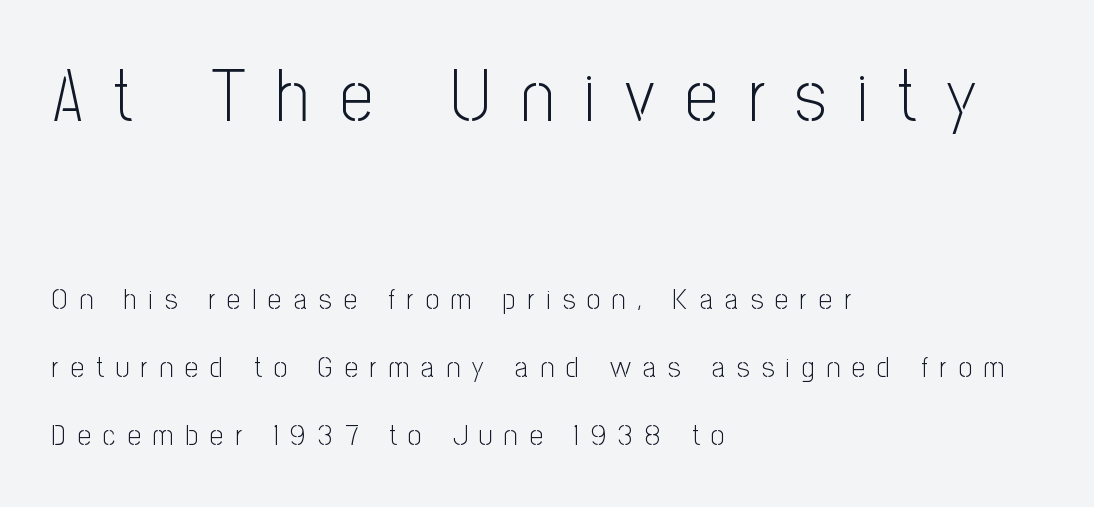
The image shows 73 px light, condensed sans-serif type, upright; set left-aligned, loose line spacing (2.34x), unusually wide letter spacing (+0.42 em), not underlined; the first (top) block is 2.52x larger; low stroke contrast and a medium x-height.
